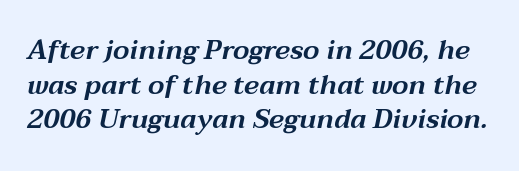
Q: Is the text italic (slanted)? A: Yes, it leans right by about 12 degrees.
Q: Is the text underlined? A: No.
Q: Is the spacing between letters normal or unusually wide? A: Normal.
Q: Is the spacing between lines tight, normal or loose? A: Normal.
